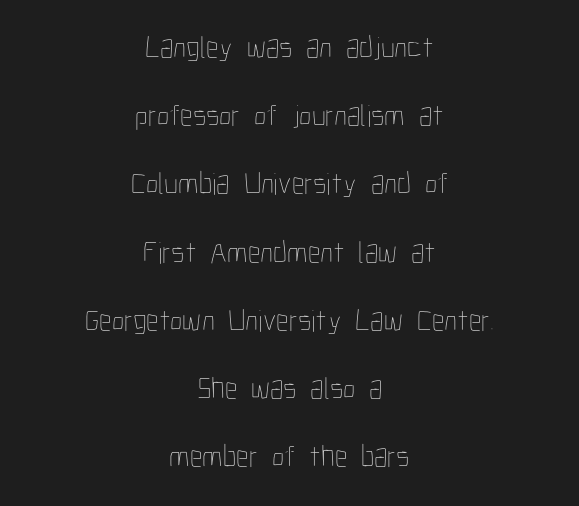
Q: Is the text bold? A: No.
Q: Is the text italic (slanted)? A: No, it is upright.
Q: Is the text underlined? A: No.
Q: How is the paragraph aligned? A: Centered.
Q: Is the spacing between letters normal or unusually wide? A: Normal.
Q: Is the spacing between lines tight, normal or loose? A: Loose.
Q: Width (condensed, normal, or wide)? A: Condensed.
Q: Stroke contrast? A: Low.
Q: x-height? A: Medium.
Q: Monospaced? A: No.
